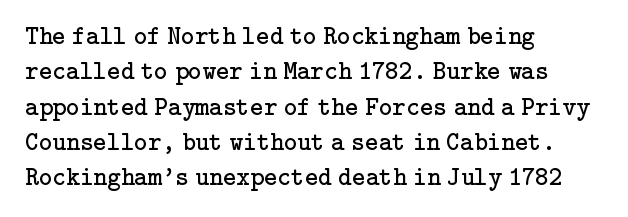
Vertically, the passage feels balanced, rows spaced as you'd expect. No italicization has been applied; the sample stays upright. A bare baseline throughout the passage. Think standard paragraph weight, or any step lighter than that.
